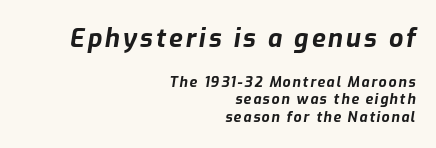
{"italic": "yes", "lean": "right", "slant_degrees": 9, "bold": "yes", "underline": "no", "align": "right", "line_spacing_ratio": 1.24, "larger_block": "first", "size_ratio": 1.79, "glyph_px": 25}
